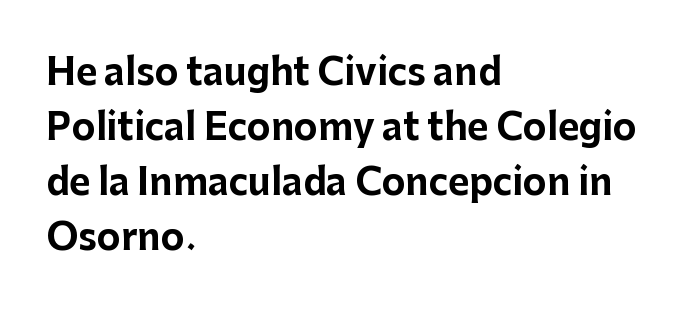
{"serif": "no", "italic": "no", "bold": "yes", "weight": "bold", "width": "normal", "stroke_contrast": "low", "x_height": "medium", "monospaced": "no", "underline": "no", "align": "left", "line_spacing": "normal", "line_spacing_ratio": 1.53, "letter_spacing": "normal", "letter_spacing_em": 0.0, "glyph_px": 36}
